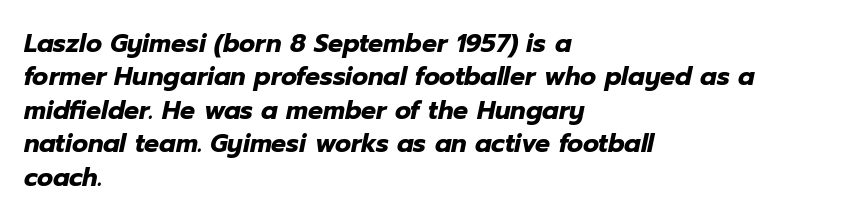
{"italic": "yes", "lean": "right", "slant_degrees": 12, "bold": "yes", "underline": "no", "align": "left", "line_spacing": "normal", "line_spacing_ratio": 1.34, "letter_spacing": "normal", "letter_spacing_em": 0.0, "glyph_px": 25}
